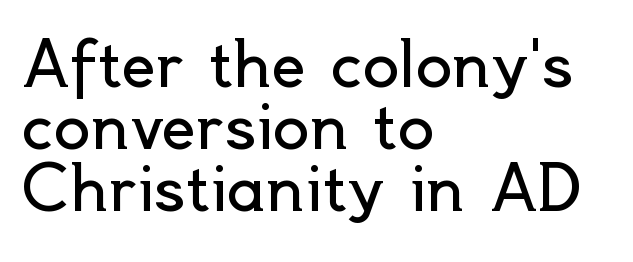
Q: Is the text bold? A: No.
Q: Is the text italic (slanted)? A: No, it is upright.
Q: Is the typeface a serif or a sans-serif typeface? A: Sans-serif.
Q: Is the text underlined? A: No.
Q: How is the paragraph aligned? A: Left-aligned.
Q: Is the spacing between letters normal or unusually wide? A: Normal.
Q: Is the spacing between lines tight, normal or loose? A: Tight.
Q: Width (condensed, normal, or wide)? A: Normal.
Q: x-height? A: Small.
Q: Monospaced? A: No.
